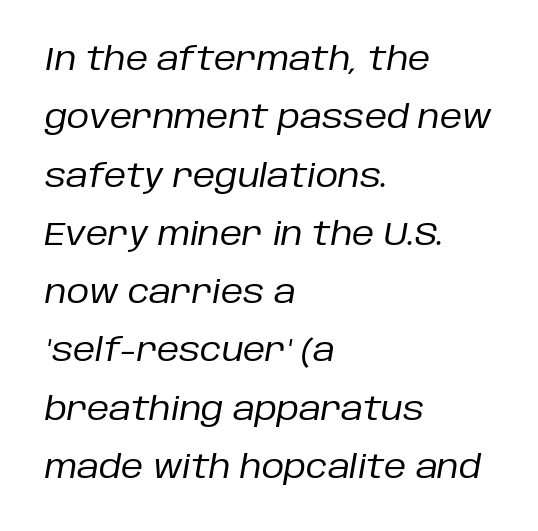
The image shows 31 px regular-weight type, italic (leaning right); set left-aligned, line spacing 1.88x, normal letter spacing, not underlined; low stroke contrast and a large x-height.
